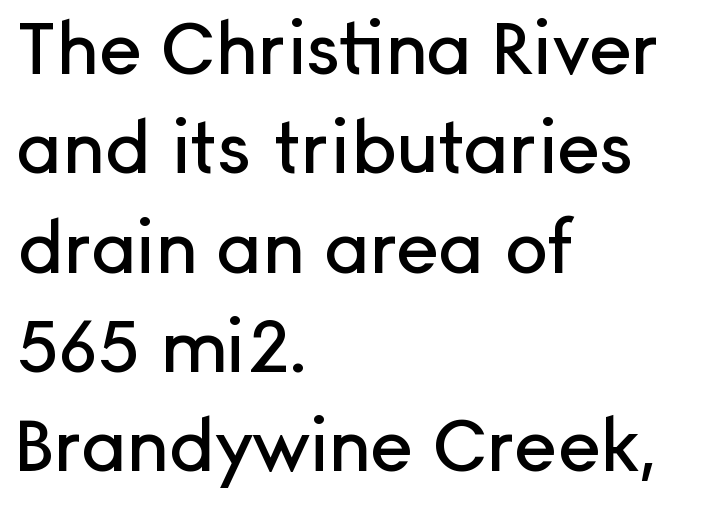
This sample is left-justified, so line endings fall wherever the words run out. You could not count columns in this text — the font is proportionally spaced. Clear beneath every line of the passage. Interline gaps are of average width in this sample.
